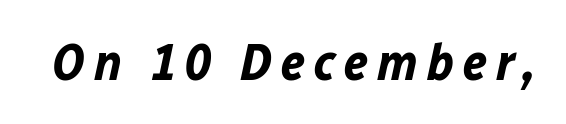
Q: Is the text bold? A: Yes.
Q: Is the text italic (slanted)? A: Yes, it leans right by about 12 degrees.
Q: Is the text underlined? A: No.
Q: Width (condensed, normal, or wide)? A: Normal.
Q: Stroke contrast? A: Low.
Q: x-height? A: Medium.
Q: Monospaced? A: No.
